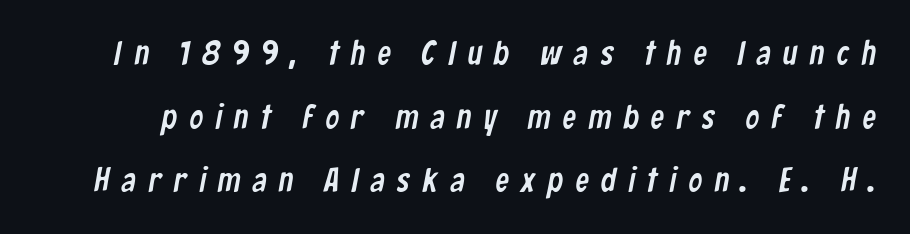
Loose tracking; the words dissolve into strings of separated letters. A typesetter would call this proportional, since set widths differ per character. The letters carry no serifs — their stems end cleanly without finishing strokes. Plain, unruled lines of type.
